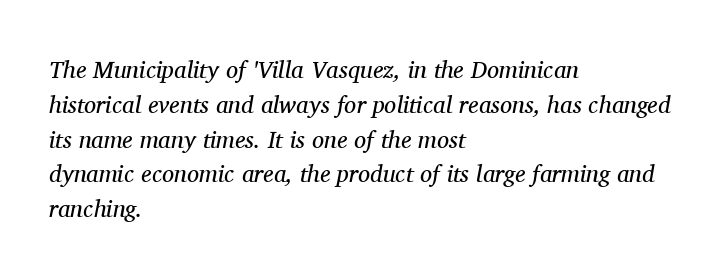
Slanted lettering throughout. Line starts are locked; line ends wander. The block of text has a typical density, with ordinary space between rows. Nobody drew a line under any word here. Weight: not bold — regular or lighter. Inter-character spacing is left at the font's built-in metrics.
